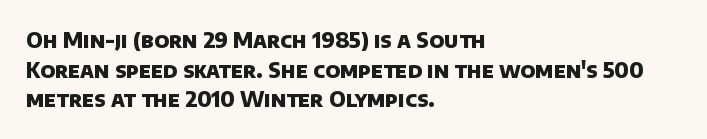
{"bold": "yes", "underline": "no", "align": "left", "line_spacing": "normal", "line_spacing_ratio": 1.41, "letter_spacing": "normal", "letter_spacing_em": 0.0, "glyph_px": 21}
